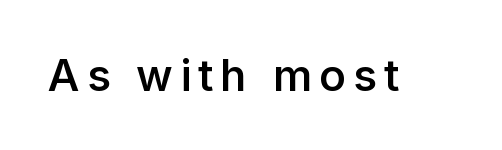
Rendered with straight, roman letterforms. Are there feet on the stems? There aren't — it's a sans. On the weight axis this lands at semibold, roughly 600. Honestly, there is no underline to notice here at all. The letters advance in unequal steps, a hallmark of proportional type.
